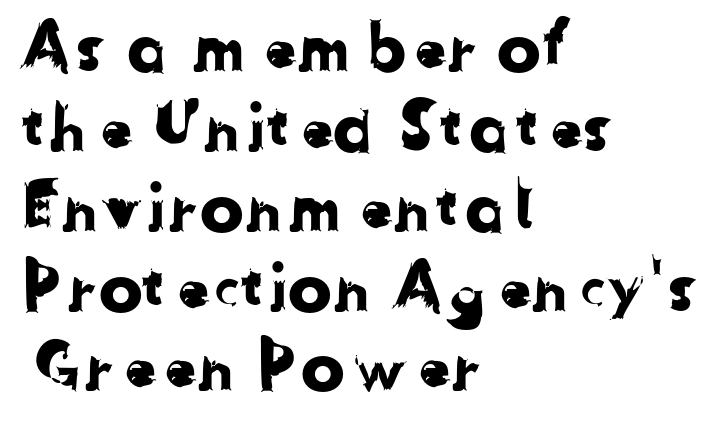
{"serif": "no", "width": "normal", "stroke_contrast": "low", "x_height": "medium", "monospaced": "no", "underline": "no", "align": "left", "line_spacing_ratio": 1.21, "letter_spacing": "normal", "letter_spacing_em": 0.0, "glyph_px": 66}
